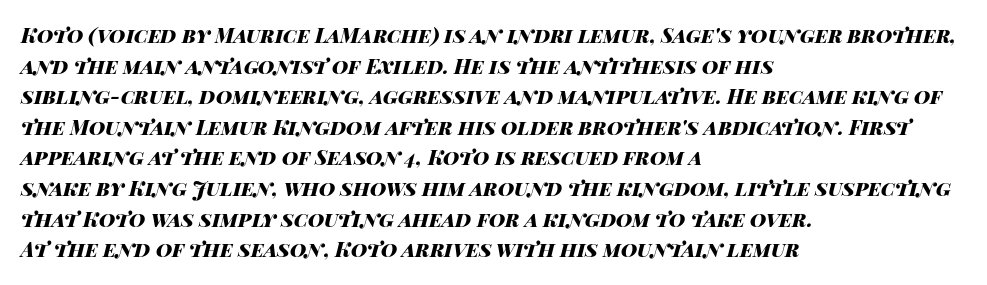
The image shows 20 px bold type, italic (leaning right); set left-aligned, normal line spacing (1.53x), normal letter spacing, not underlined.
